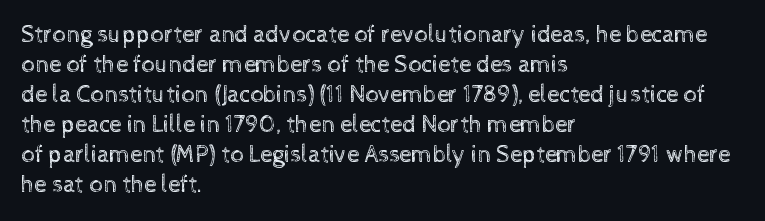
Q: Is the text bold? A: No.
Q: Is the text italic (slanted)? A: No, it is upright.
Q: Is the text underlined? A: No.
Q: How is the paragraph aligned? A: Left-aligned.
Q: Is the spacing between letters normal or unusually wide? A: Normal.
Q: Is the spacing between lines tight, normal or loose? A: Normal.
